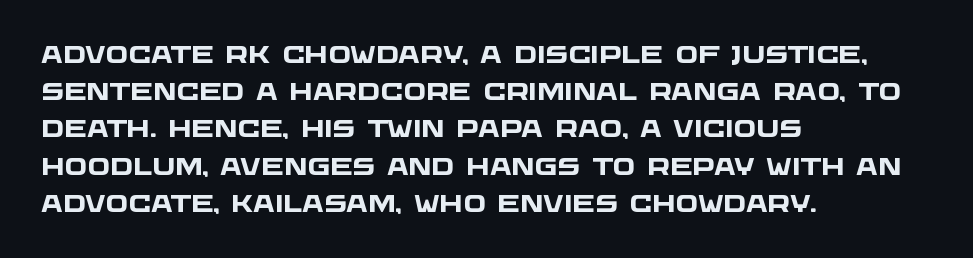
{"bold": "yes", "underline": "no", "align": "left", "line_spacing": "normal", "line_spacing_ratio": 1.55, "letter_spacing": "normal", "letter_spacing_em": 0.0, "glyph_px": 24}
